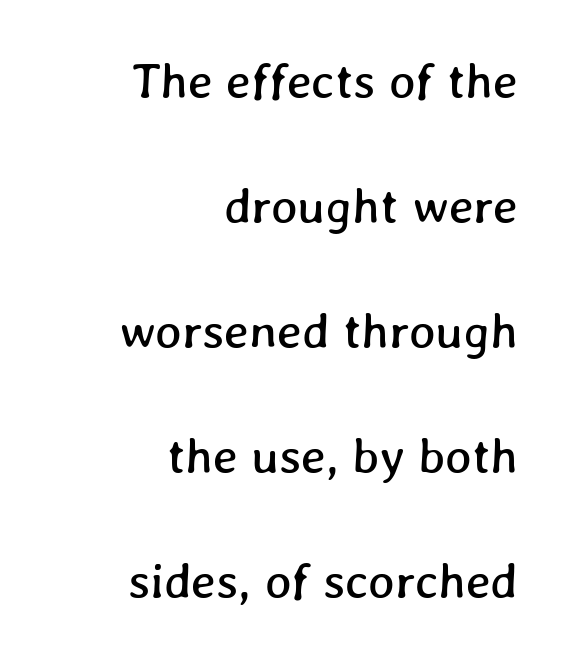
Note the varied advance widths — an 'i' is clearly narrower than an 'm'. Leading is clearly above the norm, producing a sparse column. How are the letters spaced? Ordinarily, with no added tracking. Compared with a flush-left layout, this one pins lines to the opposite, right side. Bare-footed words on every line.
